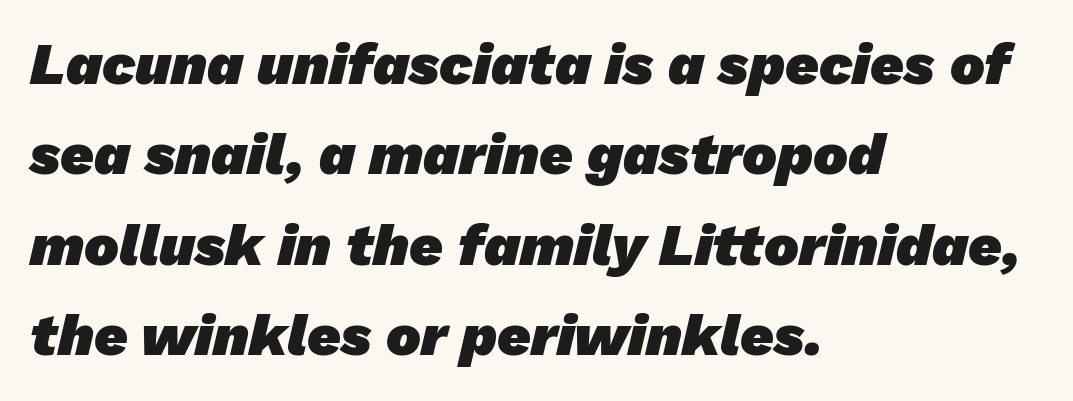
The image shows 58 px heavy sans-serif type; set left-aligned, normal line spacing (1.56x), normal letter spacing, not underlined; low stroke contrast and a medium x-height.
